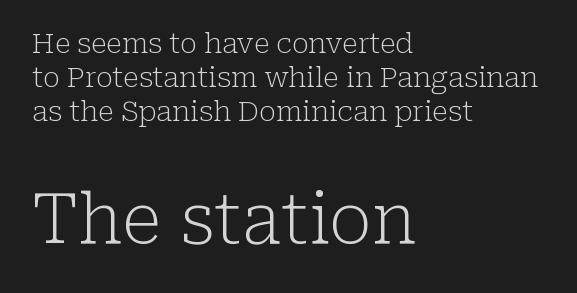
No extra tracking has been applied to these lines. The specimen omits any rule beneath the text block's lines. The text block is weighted toward the left margin, trailing off unevenly rightward. Here the designer chose a conventional face with non-uniform glyph widths.
